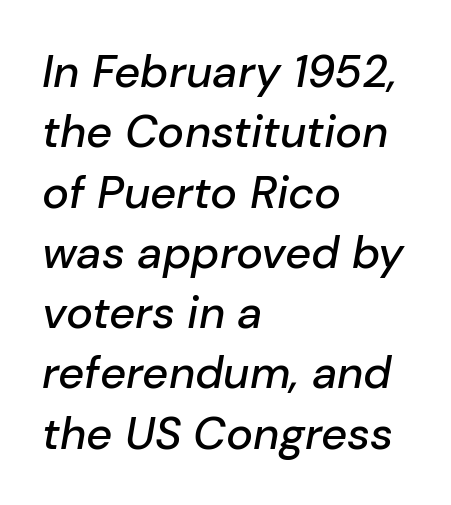
{"italic": "yes", "lean": "right", "slant_degrees": 10, "width": "normal", "stroke_contrast": "low", "x_height": "medium", "monospaced": "no", "underline": "no", "align": "left", "line_spacing": "normal", "line_spacing_ratio": 1.34, "letter_spacing": "normal", "letter_spacing_em": 0.0, "glyph_px": 45}
